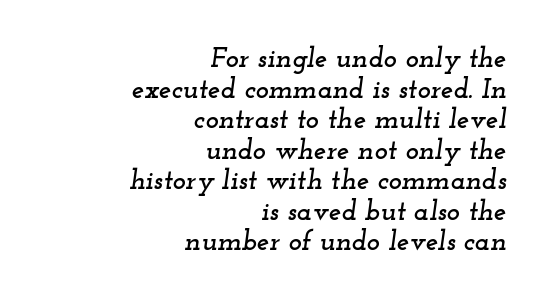
{"serif": "yes", "italic": "yes", "lean": "right", "slant_degrees": 12, "width": "wide", "stroke_contrast": "low", "x_height": "small", "monospaced": "no", "underline": "no", "align": "right", "line_spacing": "tight", "line_spacing_ratio": 1.09, "letter_spacing": "normal", "letter_spacing_em": 0.0, "glyph_px": 28}
